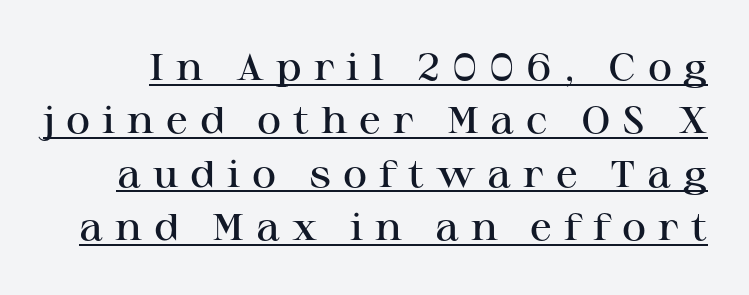
I'd describe the lettering as semibold — firm but not a full bold. In terms of leading, this rendering sits right in the middle. Is there an underline? Yes — a line sits under the letters. The characters display serif detailing at their extremities. Is this a fixed-width face? No — the glyphs have proportional, varying widths.
